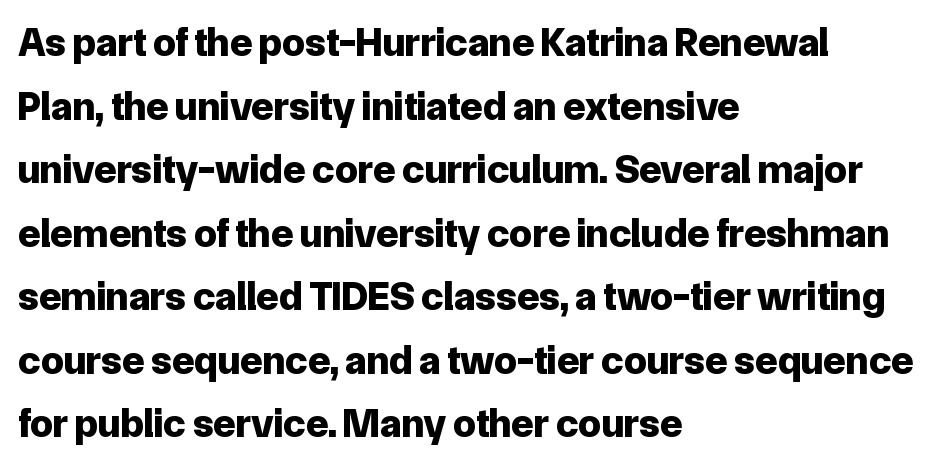
The image shows 41 px bold sans-serif type, upright; set left-aligned, normal line spacing (1.55x), normal letter spacing, not underlined; low stroke contrast and a medium x-height.
